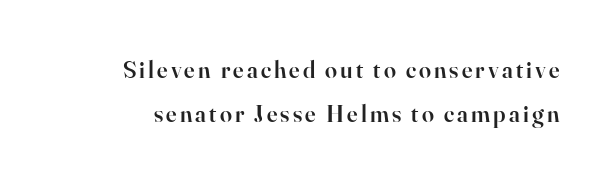
{"italic": "no", "bold": "semi", "underline": "no", "line_spacing_ratio": 1.82, "glyph_px": 24}
